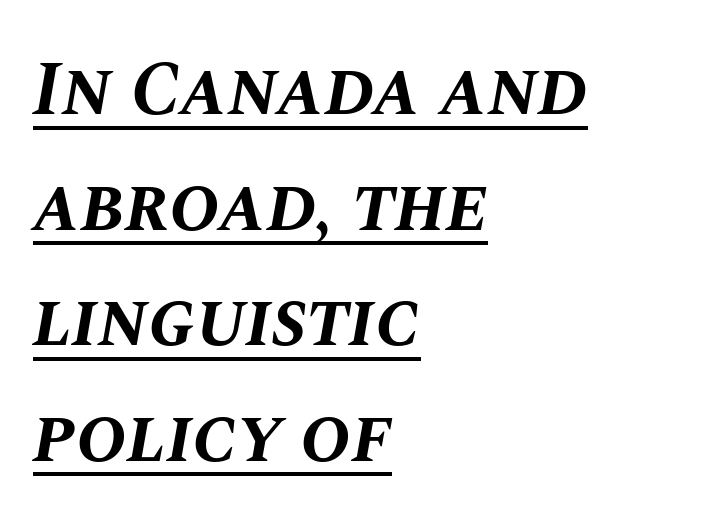
Notice how a bar underscores the lettering throughout. The passage shown stacks its lines at a standard gap. Heft: maximum for text — a bold. The paragraph shown leans on its left margin. The face used here is proportionally spaced, like ordinary book or web type.
